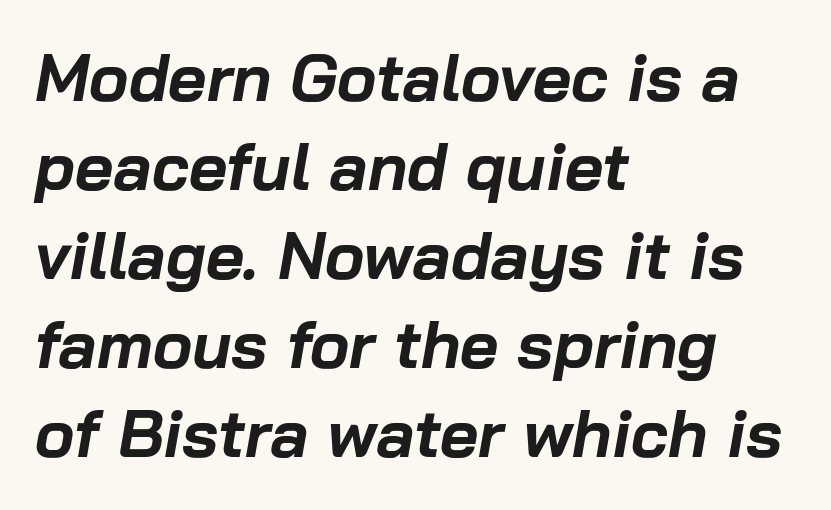
Q: Is the text bold? A: Yes.
Q: Is the text italic (slanted)? A: Yes, it leans right by about 10 degrees.
Q: Is the text underlined? A: No.
Q: How is the paragraph aligned? A: Left-aligned.
Q: Is the spacing between letters normal or unusually wide? A: Normal.
Q: Is the spacing between lines tight, normal or loose? A: Normal.
Q: Width (condensed, normal, or wide)? A: Normal.
Q: Stroke contrast? A: Low.
Q: x-height? A: Medium.
Q: Monospaced? A: No.
